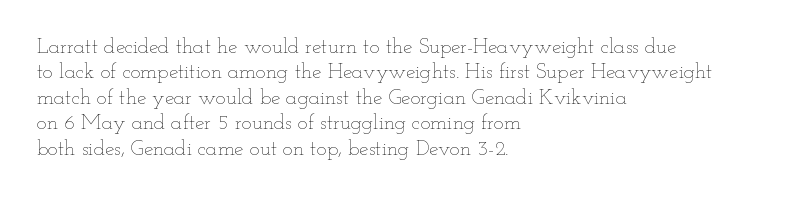
A bare baseline throughout the passage. Line beginnings align vertically; line endings do not. This sample uses plain, unmodified letter spacing. Posture: straight, roman, zero tilt. Is this a heavy cut? Hardly; it is regular or lighter.
